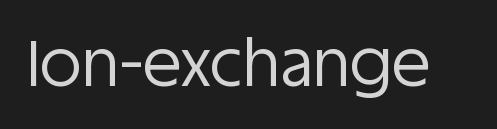
The image shows 64 px regular-weight sans-serif type, upright; set normal letter spacing, not underlined; low stroke contrast and a large x-height.
